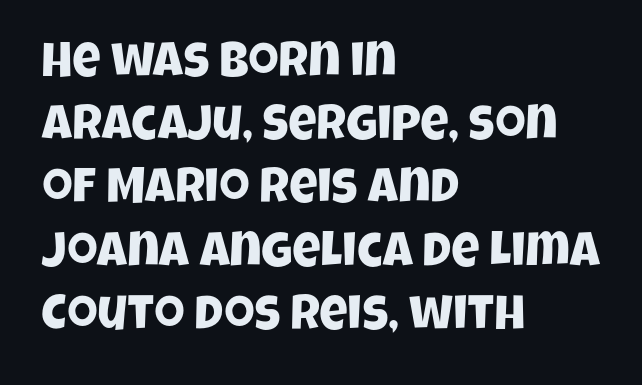
{"serif": "no", "width": "condensed", "stroke_contrast": "low", "x_height": "large", "monospaced": "no", "underline": "no", "align": "left", "line_spacing": "normal", "line_spacing_ratio": 1.29, "letter_spacing": "normal", "letter_spacing_em": 0.0, "glyph_px": 49}
